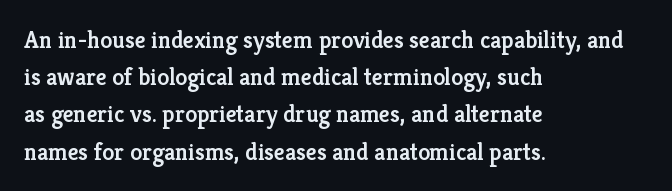
If you measured baseline to baseline, you'd find a middling distance. Summary of weight: moderately heavy, a semibold. Horizontal alignment here is leftward, the default for most running prose. Beneath every word, the page is bare.
